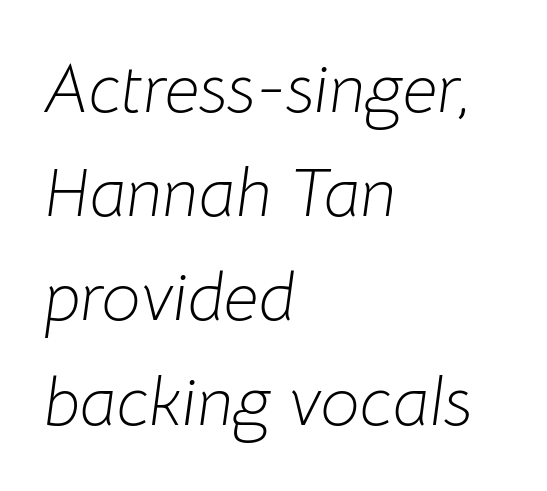
Q: Is the text bold? A: No.
Q: Is the text italic (slanted)? A: Yes, it leans right by about 8 degrees.
Q: Is the text underlined? A: No.
Q: How is the paragraph aligned? A: Left-aligned.
Q: Is the spacing between letters normal or unusually wide? A: Normal.
Q: Is the spacing between lines tight, normal or loose? A: Normal.
Q: Width (condensed, normal, or wide)? A: Normal.
Q: Stroke contrast? A: Low.
Q: x-height? A: Medium.
Q: Monospaced? A: No.
